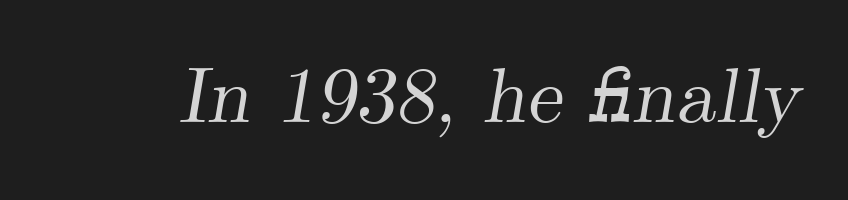
The glyphs are unaccompanied by any horizontal stroke below them. These lines are rendered in a variable-pitch font. The line texture is even and compact thanks to regular tracking. Regarding serifs, this sample has them. Compared with ordinary roman type, these characters are visibly tilted.
